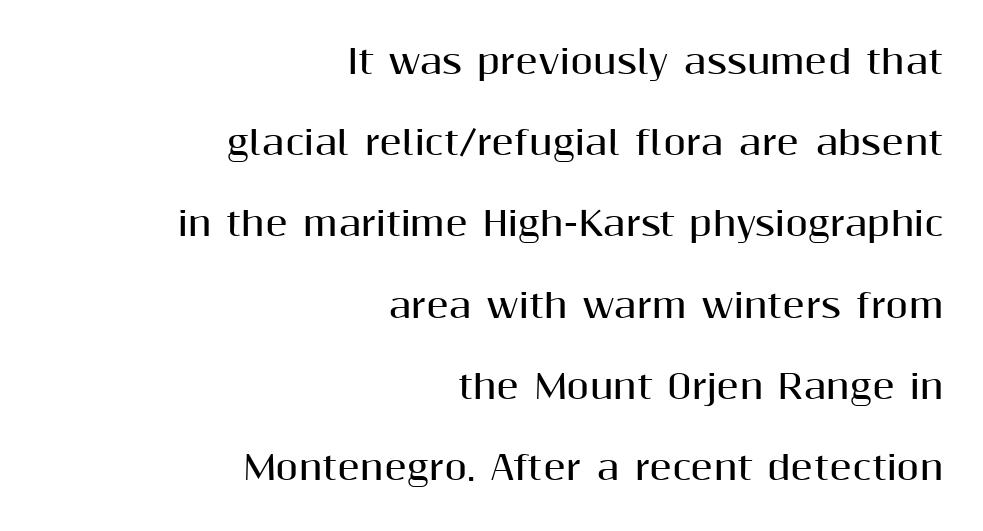
Q: Is the text bold? A: Yes.
Q: Is the text italic (slanted)? A: No, it is upright.
Q: Is the typeface a serif or a sans-serif typeface? A: Sans-serif.
Q: Is the text underlined? A: No.
Q: How is the paragraph aligned? A: Right-aligned.
Q: Is the spacing between letters normal or unusually wide? A: Normal.
Q: Is the spacing between lines tight, normal or loose? A: Loose.
Q: Width (condensed, normal, or wide)? A: Normal.
Q: Stroke contrast? A: Medium.
Q: x-height? A: Medium.
Q: Monospaced? A: No.
